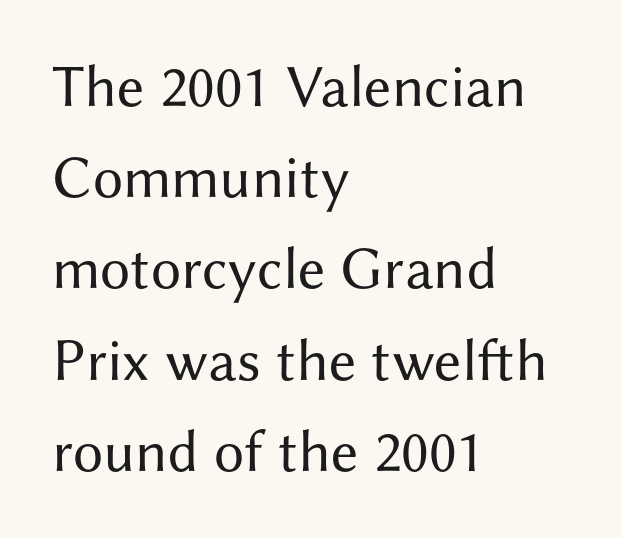
The image shows 60 px regular-weight sans-serif type, upright; set left-aligned, normal line spacing (1.52x), normal letter spacing, not underlined; medium stroke contrast and a medium x-height.
